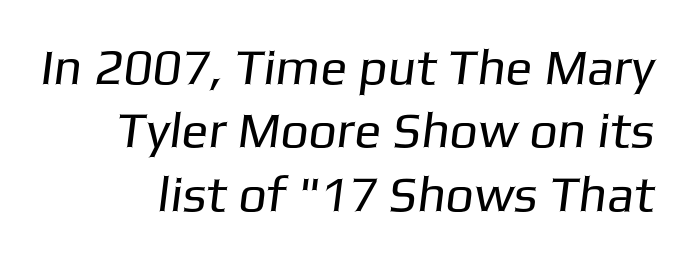
In terms of leading, this rendering sits right in the middle. Stems here are at most as thick as an everyday book face. In terms of letterspacing, this is plain default setting. The designer went with a sans here, leaving each stem footless. The gap between lines stays unmarked. Each letter keeps its own natural width here, so spacing adapts to shape.
